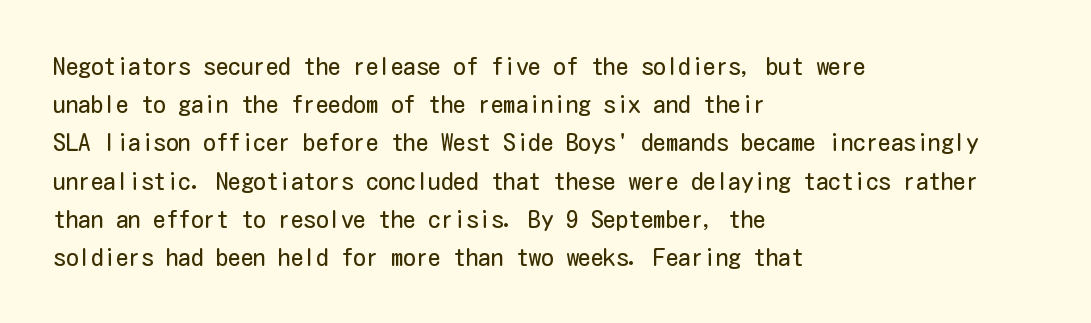
The glyphs are unaccompanied by any horizontal stroke below them. Posture: vertical. These lines keep a tight, regular rhythm from letter to letter. Interline gaps are of average width in this sample. The paragraph shown leans on its left margin.
